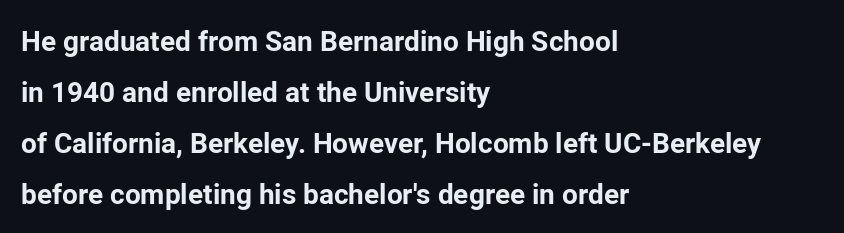
Are there feet on the stems? There aren't — it's a sans. Casual observation: everything's shoved over to the left. Honestly, the letter spacing is just normal — you wouldn't notice it. Do the characters align in a grid? No, the font is proportional. This sample uses an upright cut, with every glyph sitting square on the baseline. The specimen omits any rule beneath the text block's lines.
